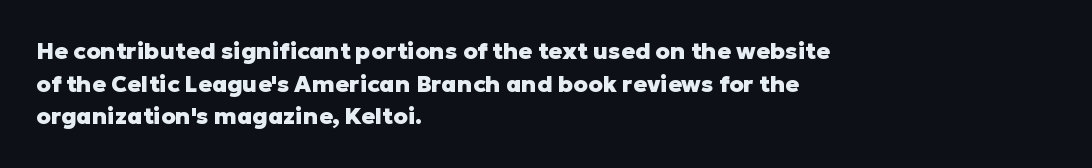
The image shows 23 px bold type, upright; set left-aligned, normal line spacing (1.42x), normal letter spacing, not underlined.
